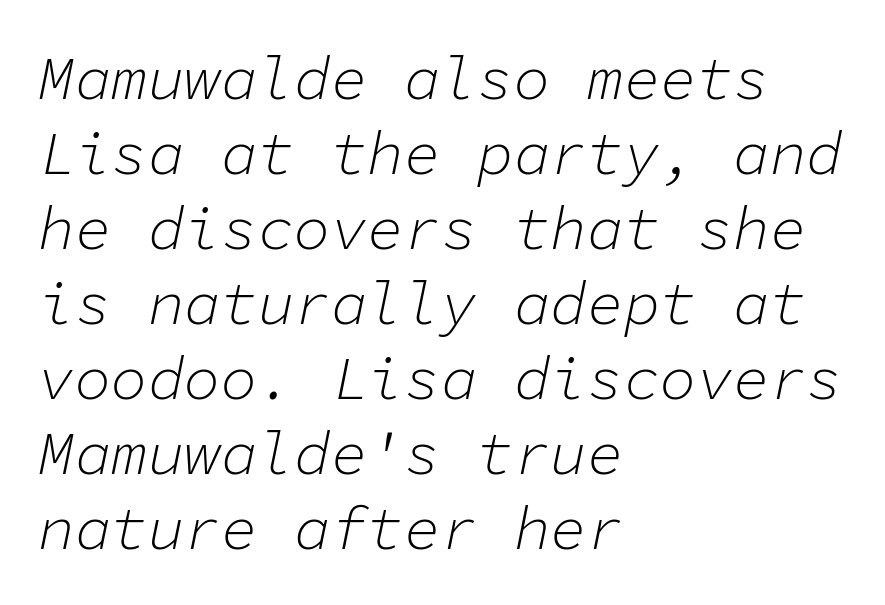
These lines are rendered in a fixed-pitch font. Is the type slanted? Yes — the strokes lean at a clear angle. Weight: in the light-to-regular range. Nothing unusual about the tracking: characters are spaced as the font intends. Quick note: underline off. The lines are quadded left.
